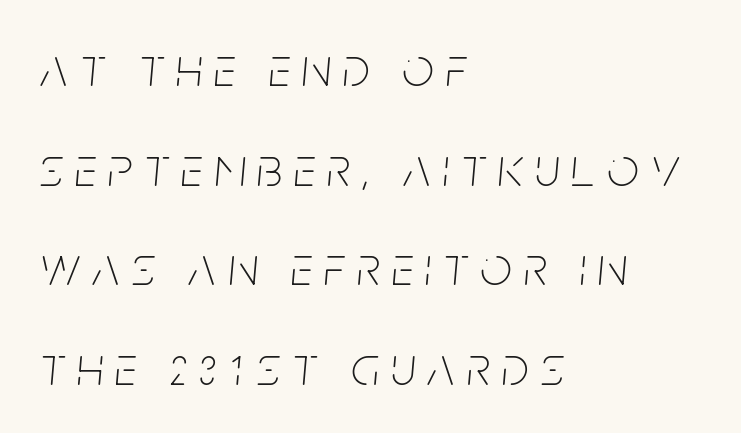
{"italic": "yes", "lean": "right", "slant_degrees": 5, "bold": "no", "weight": "thin", "width": "condensed", "stroke_contrast": "low", "x_height": "large", "monospaced": "no", "underline": "no", "align": "left", "line_spacing_ratio": 1.81, "letter_spacing": "wide", "letter_spacing_em": 0.22, "glyph_px": 55}
